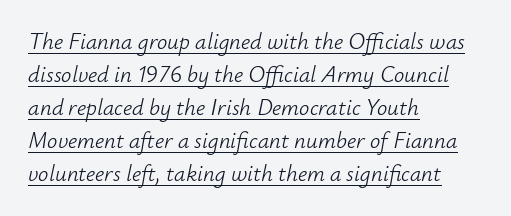
Decoration check: the copy is underlined. Between one letter and the next there's only the usual sliver of space. Is the stroke heavy? The answer is a plain regular-or-lighter. The designer left line spacing at the default. The passage is arranged the way most books set body copy — flush left. Yep, that's italic — everything's leaning.
